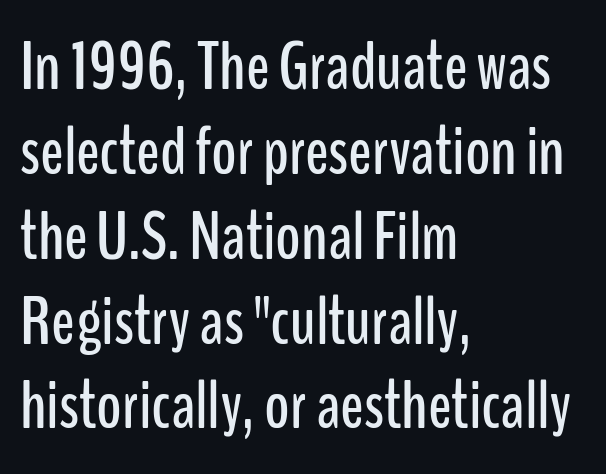
Q: Is the text italic (slanted)? A: No, it is upright.
Q: Is the typeface a serif or a sans-serif typeface? A: Sans-serif.
Q: Is the text underlined? A: No.
Q: How is the paragraph aligned? A: Left-aligned.
Q: Is the spacing between letters normal or unusually wide? A: Normal.
Q: Width (condensed, normal, or wide)? A: Condensed.
Q: Stroke contrast? A: Low.
Q: x-height? A: Medium.
Q: Monospaced? A: No.
